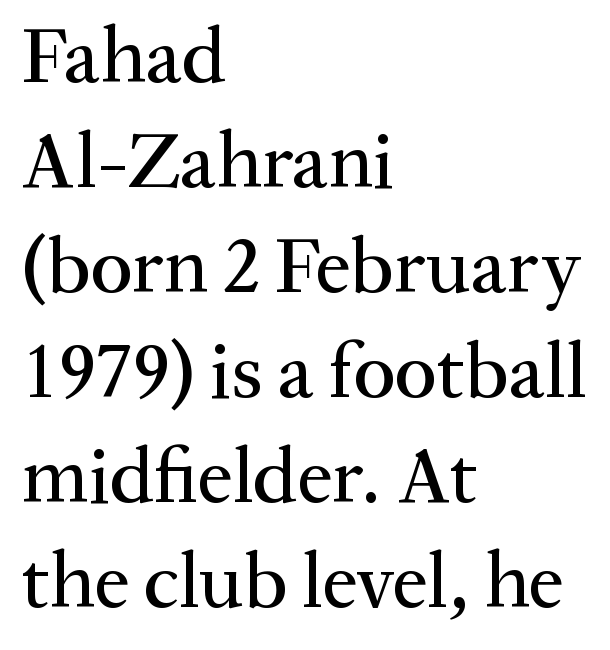
Q: Is the text italic (slanted)? A: No, it is upright.
Q: Is the typeface a serif or a sans-serif typeface? A: Serif.
Q: Is the text underlined? A: No.
Q: How is the paragraph aligned? A: Left-aligned.
Q: Is the spacing between letters normal or unusually wide? A: Normal.
Q: Is the spacing between lines tight, normal or loose? A: Normal.
Q: Width (condensed, normal, or wide)? A: Normal.
Q: Stroke contrast? A: Medium.
Q: x-height? A: Medium.
Q: Monospaced? A: No.
